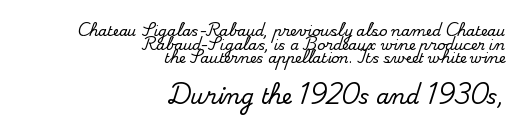
{"underline": "no", "align": "right", "line_spacing": "tight", "line_spacing_ratio": 0.98, "letter_spacing": "normal", "letter_spacing_em": 0.0, "larger_block": "second", "size_ratio": 1.5, "glyph_px": 21}
